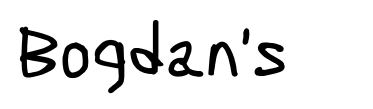
{"serif": "no", "width": "condensed", "stroke_contrast": "low", "x_height": "medium", "monospaced": "no", "underline": "no", "letter_spacing": "normal", "letter_spacing_em": 0.0, "glyph_px": 75}
